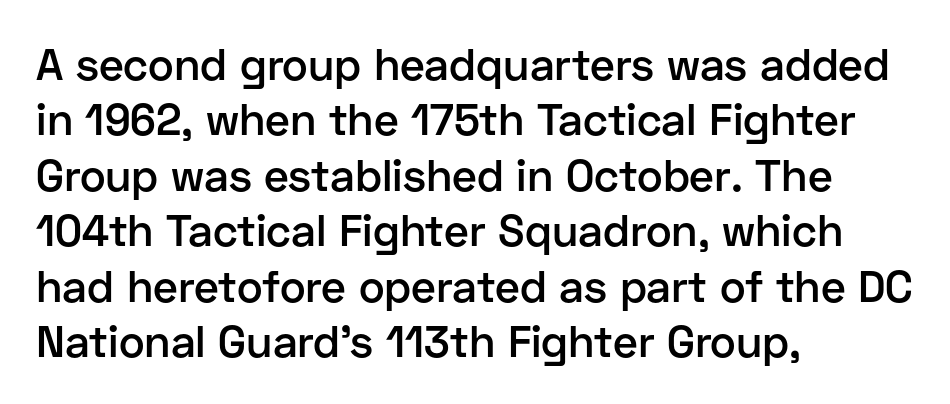
The image shows 44 px semibold sans-serif type, upright; set left-aligned, normal line spacing (1.26x), normal letter spacing, not underlined; low stroke contrast and a medium x-height.
